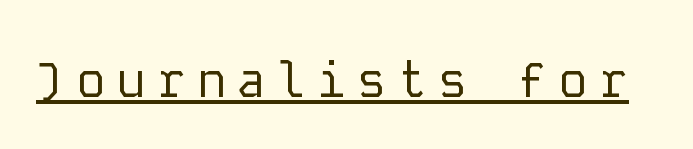
{"serif": "no", "italic": "no", "bold": "no", "weight": "regular", "width": "normal", "stroke_contrast": "low", "x_height": "medium", "monospaced": "yes", "underline": "yes", "letter_spacing": "wide", "letter_spacing_em": 0.22, "glyph_px": 49}
